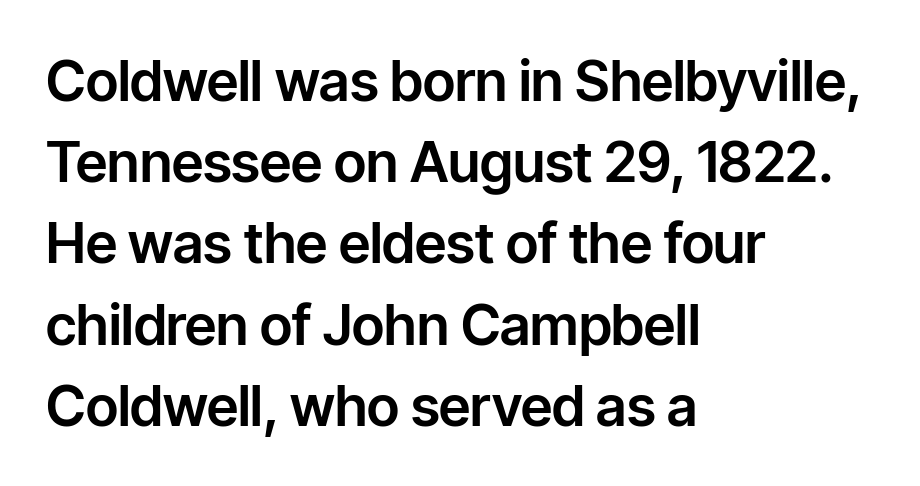
Q: Is the text italic (slanted)? A: No, it is upright.
Q: Is the typeface a serif or a sans-serif typeface? A: Sans-serif.
Q: Is the text underlined? A: No.
Q: How is the paragraph aligned? A: Left-aligned.
Q: Is the spacing between letters normal or unusually wide? A: Normal.
Q: Is the spacing between lines tight, normal or loose? A: Normal.
Q: Width (condensed, normal, or wide)? A: Normal.
Q: Stroke contrast? A: Low.
Q: x-height? A: Medium.
Q: Monospaced? A: No.
